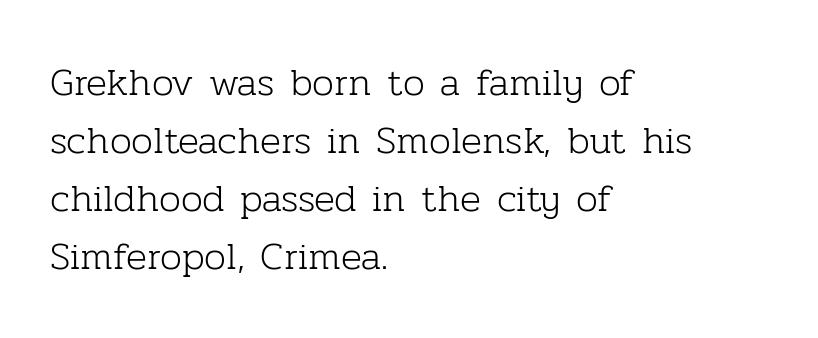
{"serif": "yes", "italic": "no", "bold": "no", "weight": "light", "width": "normal", "stroke_contrast": "low", "x_height": "medium", "monospaced": "no", "underline": "no", "align": "left", "line_spacing": "normal", "line_spacing_ratio": 1.49, "letter_spacing": "normal", "letter_spacing_em": 0.0, "glyph_px": 39}
